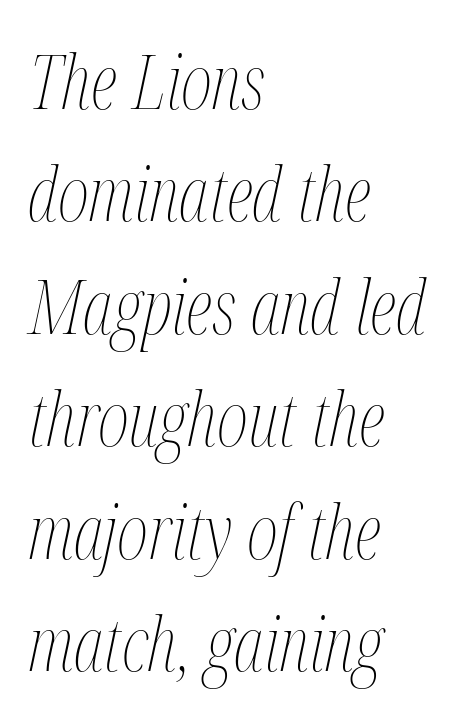
This rendering uses left alignment, leaving the right contour irregular. No extra ink here — the face is not bold. Regarding leading, the lines here are spaced in the standard way. Character widths vary here, with narrow letters taking less room than wide ones. The glyphs look as if they've been sheared to an angle. Honestly, the letter spacing is just normal — you wouldn't notice it.
